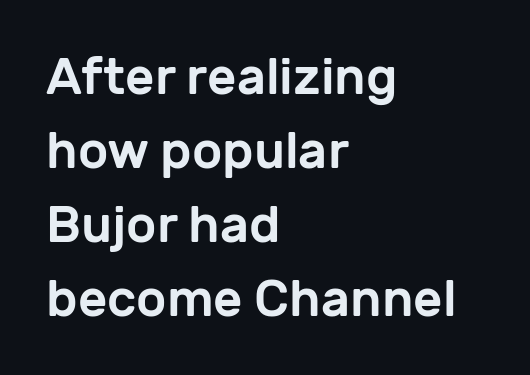
Are there feet on the stems? There aren't — it's a sans. You could call the tracking neutral — neither tight nor loose. Think of a printed novel: that variable character pitch is what you see here. The passage shown is not underscored anywhere. Every stem runs plumb, perpendicular to the baseline.
